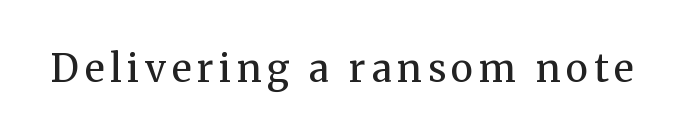
Unlike italic type, these characters show no tilt at all. A typesetter would call this proportional, since set widths differ per character. I'd call this a serif setting — the letters wear small feet. The specimen omits any rule beneath the text block's lines. Stems here are at most as thick as an everyday book face.
